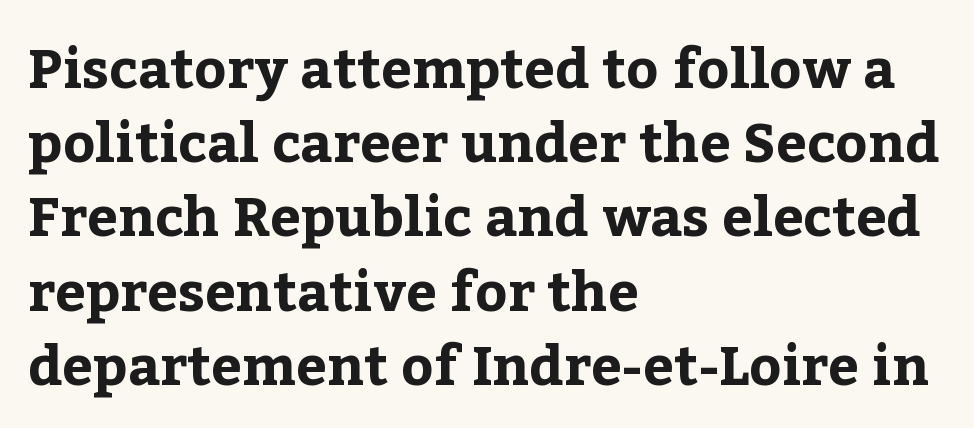
{"serif": "yes", "italic": "no", "bold": "yes", "weight": "bold", "width": "normal", "stroke_contrast": "low", "x_height": "medium", "monospaced": "no", "underline": "no", "align": "left", "line_spacing": "normal", "line_spacing_ratio": 1.35, "letter_spacing": "normal", "letter_spacing_em": 0.0, "glyph_px": 55}
